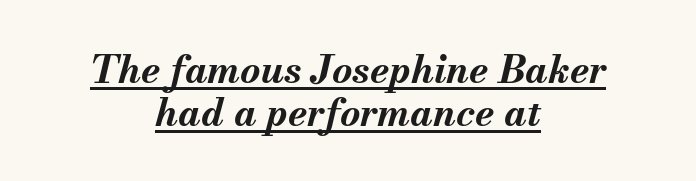
The glyphs have the mass of a bold cut. Honestly, the letter spacing is just normal — you wouldn't notice it. Compared with typical paragraphs, the rows here are closer together. The passage shown is typed in a proportional face where columns would drift. The whitespace from short lines is split evenly between both sides.
